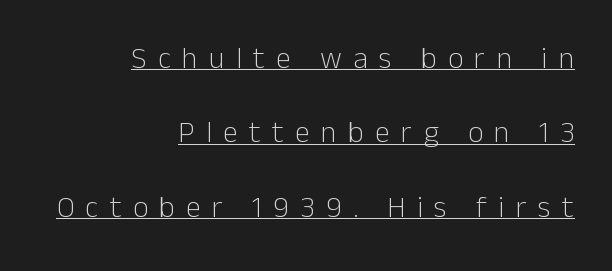
The image shows 30 px light sans-serif type, upright; set right-aligned, loose line spacing (2.48x), unusually wide letter spacing (+0.38 em), underlined; low stroke contrast and a medium x-height.
